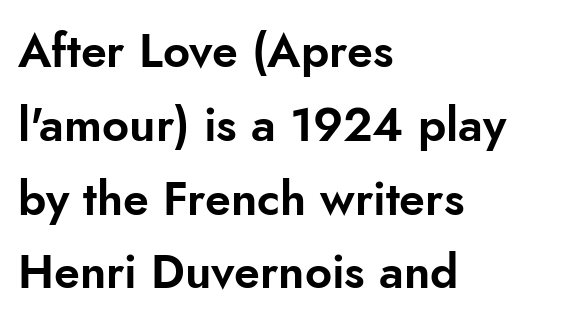
{"serif": "no", "italic": "no", "width": "normal", "stroke_contrast": "low", "x_height": "small", "monospaced": "no", "underline": "no", "align": "left", "line_spacing": "normal", "line_spacing_ratio": 1.57, "letter_spacing": "normal", "letter_spacing_em": 0.0, "glyph_px": 47}
